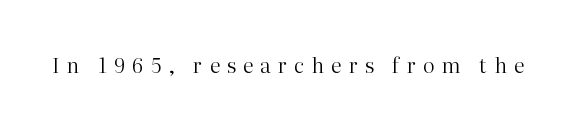
The image shows 21 px text type, upright; set unusually wide letter spacing (+0.34 em), not underlined.
